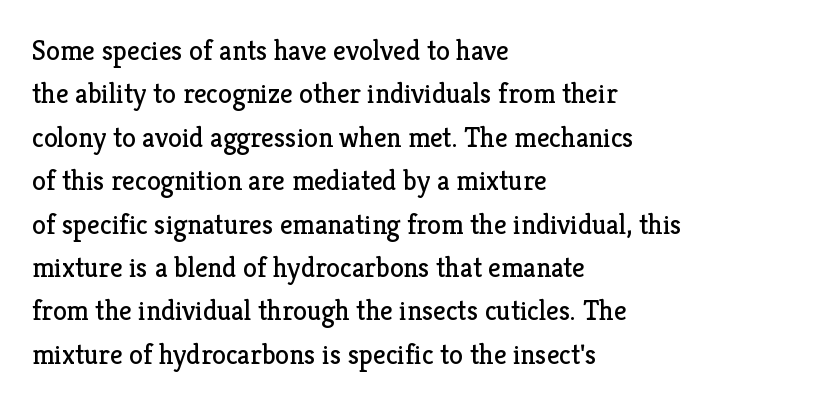
The image shows 28 px regular-weight serif type, upright; set left-aligned, normal line spacing (1.55x), normal letter spacing, not underlined; low stroke contrast and a medium x-height.
